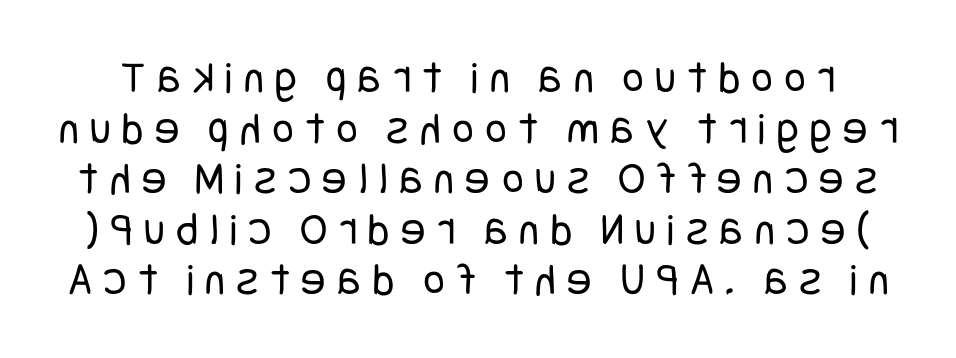
Check where the strokes stop: nothing finishes them off — pure sans. Each stroke keeps to a modest, everyday thickness or less. Rendered with straight, roman letterforms. Vertical spacing — tight. Short note: letters widely spaced.
